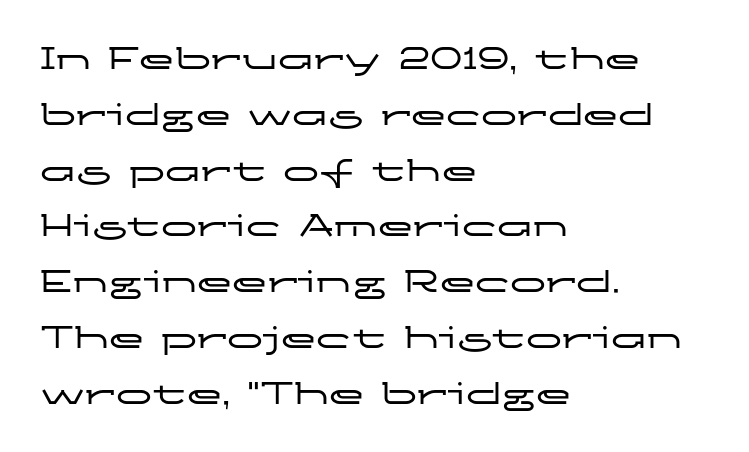
The image shows 36 px wide sans-serif type, upright; set left-aligned, normal line spacing (1.55x), normal letter spacing, not underlined; low stroke contrast and a medium x-height.
